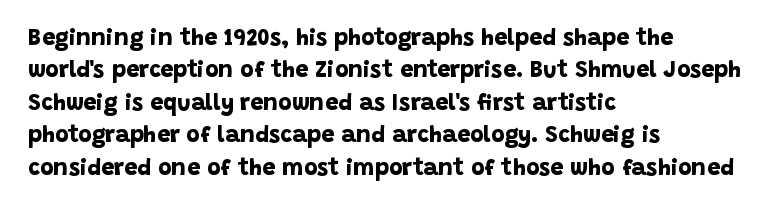
The image shows 23 px bold type; set left-aligned, normal line spacing (1.41x), normal letter spacing, not underlined.
